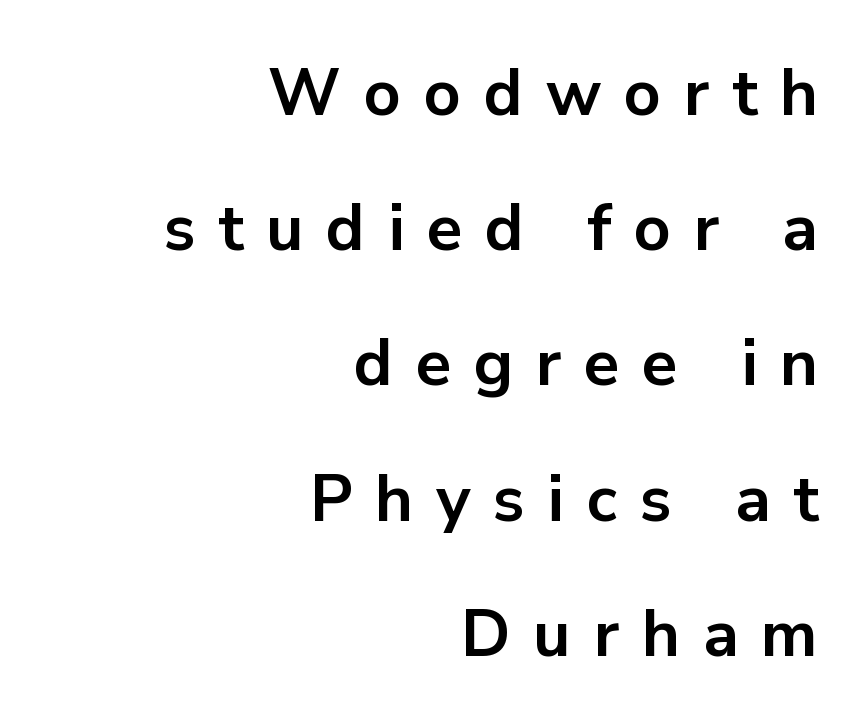
Q: Is the text bold? A: Yes.
Q: Is the text italic (slanted)? A: No, it is upright.
Q: Is the typeface a serif or a sans-serif typeface? A: Sans-serif.
Q: Is the text underlined? A: No.
Q: How is the paragraph aligned? A: Right-aligned.
Q: Is the spacing between letters normal or unusually wide? A: Unusually wide.
Q: Is the spacing between lines tight, normal or loose? A: Loose.
Q: Width (condensed, normal, or wide)? A: Normal.
Q: Stroke contrast? A: Low.
Q: x-height? A: Medium.
Q: Monospaced? A: No.
